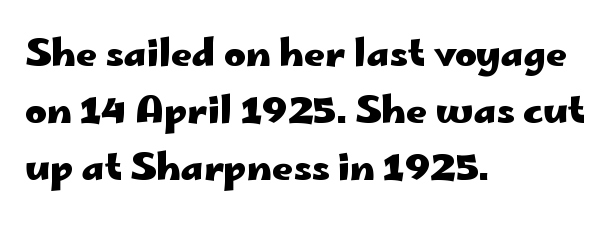
Any mark beneath the type? The region is blank. The letters carry no serifs — their stems end cleanly without finishing strokes. A full-strength bold gives these letters their thick strokes. These lines sit exactly where default settings would place them.
